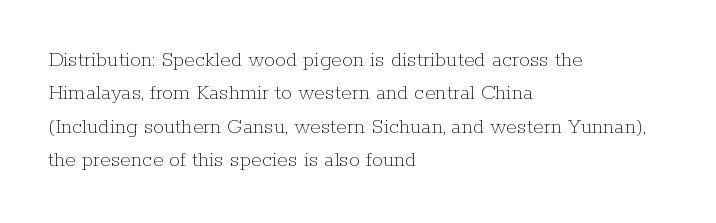
{"italic": "no", "bold": "no", "underline": "no", "align": "left", "line_spacing": "normal", "line_spacing_ratio": 1.52, "letter_spacing": "normal", "letter_spacing_em": 0.0, "glyph_px": 22}
